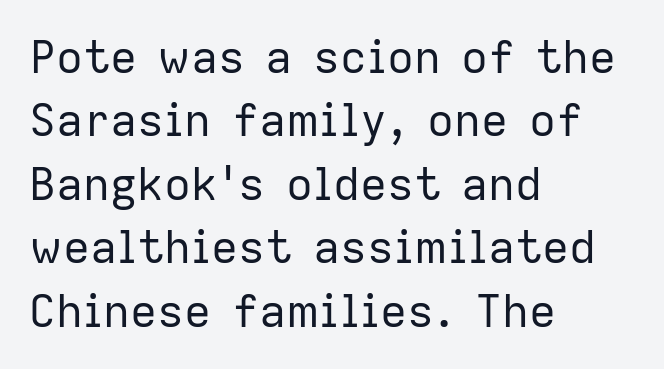
Whoever set this chose a conventional vertical rhythm. Underline: absent. No italicization has been applied; the sample stays upright. A light-to-regular cut is what we see here. Serifs: no, the terminals of the letterforms are clean.
